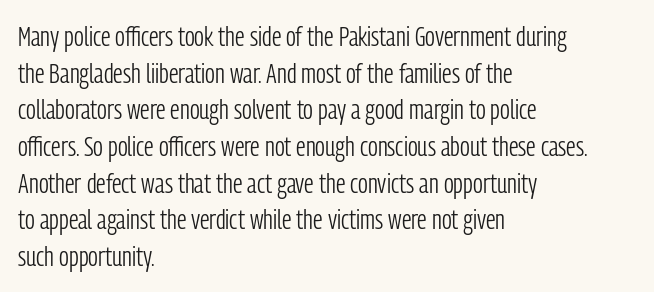
The letters advance in unequal steps, a hallmark of proportional type. Stems here are at most as thick as an everyday book face. The rendering anchors every line to the left-hand side. This is roman type, the default non-slanted kind.
